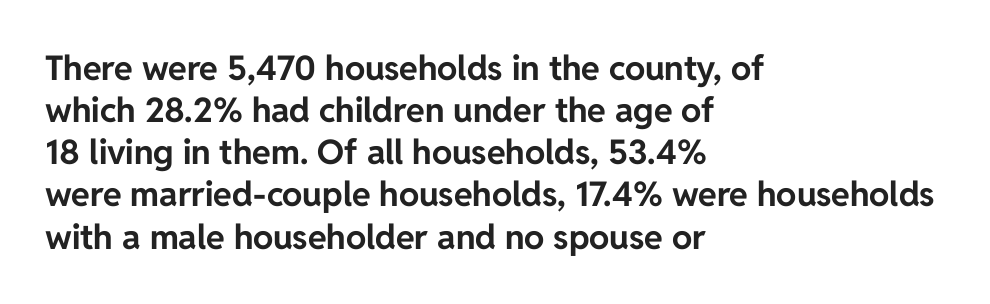
The image shows 34 px bold sans-serif type, upright; set left-aligned, line spacing 1.24x, normal letter spacing, not underlined; low stroke contrast and a medium x-height.
